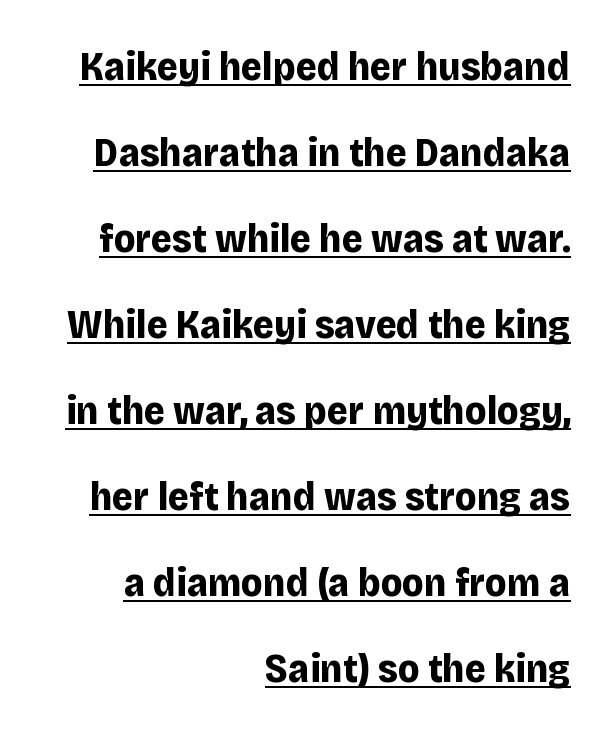
The image shows 40 px bold sans-serif type, upright; set right-aligned, loose line spacing (2.15x), normal letter spacing, underlined; low stroke contrast and a large x-height.
